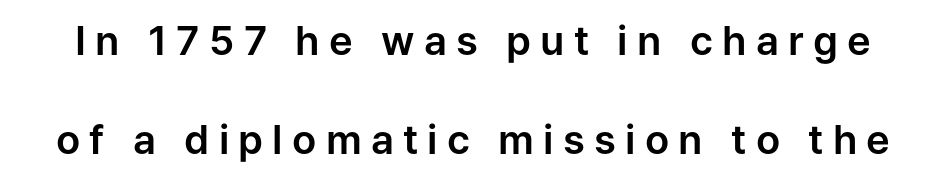
The letters are spread apart with noticeably loose tracking. Underline: absent. Nope, not italic — everything's standing straight. Do the characters align in a grid? No, the font is proportional.
